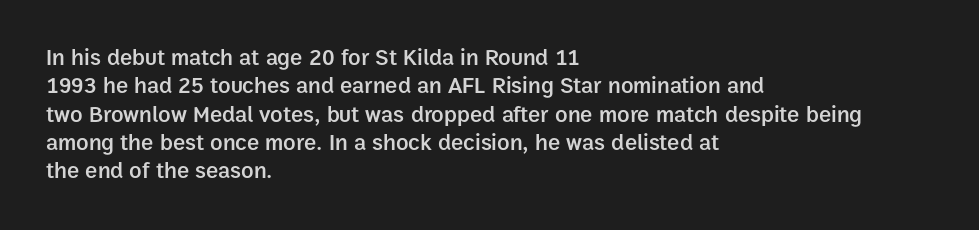
{"italic": "no", "bold": "semi", "underline": "no", "align": "left", "line_spacing_ratio": 1.23, "letter_spacing": "normal", "letter_spacing_em": 0.0, "glyph_px": 23}
